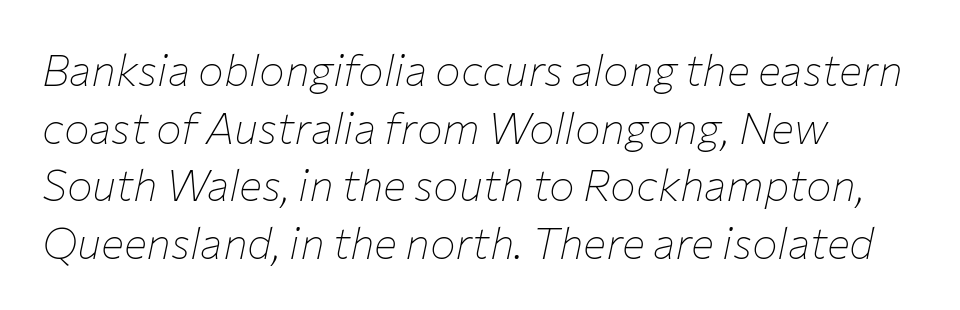
The image shows 43 px thin type, italic (leaning right); set left-aligned, normal line spacing (1.34x), normal letter spacing, not underlined; low stroke contrast and a medium x-height.
